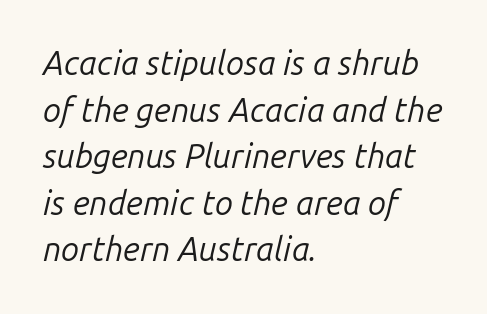
{"italic": "yes", "lean": "right", "slant_degrees": 14, "bold": "no", "weight": "regular", "width": "normal", "stroke_contrast": "low", "x_height": "medium", "monospaced": "no", "underline": "no", "align": "left", "line_spacing": "normal", "line_spacing_ratio": 1.41, "letter_spacing": "normal", "letter_spacing_em": 0.0, "glyph_px": 33}
